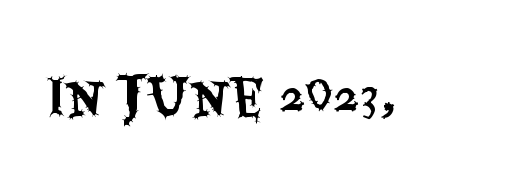
{"serif": "no", "italic": "no", "width": "condensed", "stroke_contrast": "medium", "x_height": "large", "monospaced": "no", "underline": "no", "letter_spacing": "normal", "letter_spacing_em": 0.0, "glyph_px": 49}
